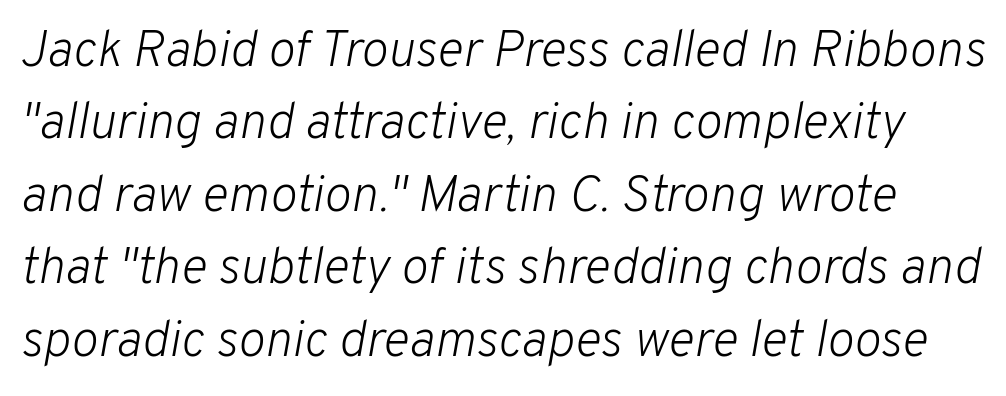
Q: Is the text bold? A: No.
Q: Is the text italic (slanted)? A: Yes, it leans right by about 10 degrees.
Q: Is the text underlined? A: No.
Q: Is the spacing between letters normal or unusually wide? A: Normal.
Q: Is the spacing between lines tight, normal or loose? A: Normal.
Q: Width (condensed, normal, or wide)? A: Normal.
Q: Stroke contrast? A: Low.
Q: x-height? A: Medium.
Q: Monospaced? A: No.
